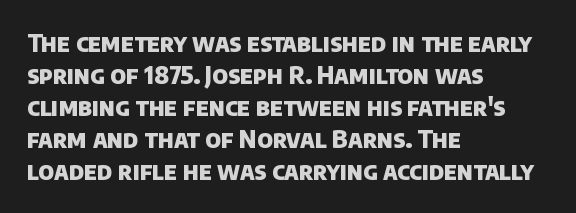
{"bold": "yes", "underline": "no", "align": "left", "line_spacing": "normal", "line_spacing_ratio": 1.33, "letter_spacing": "normal", "letter_spacing_em": 0.0, "glyph_px": 24}
